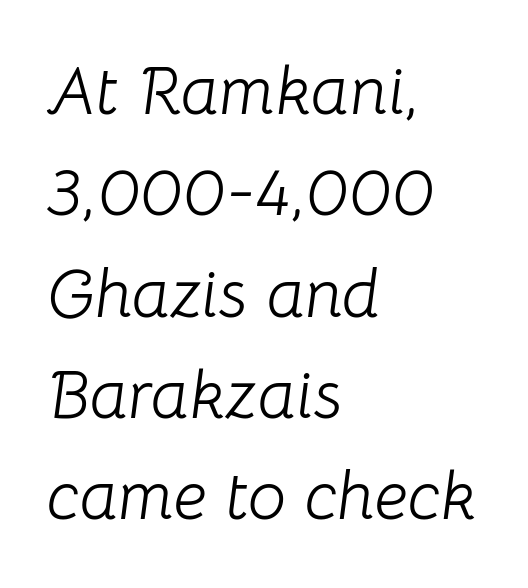
The image shows 68 px light type, italic (leaning right); set left-aligned, normal line spacing (1.49x), normal letter spacing, not underlined; low stroke contrast and a medium x-height.
